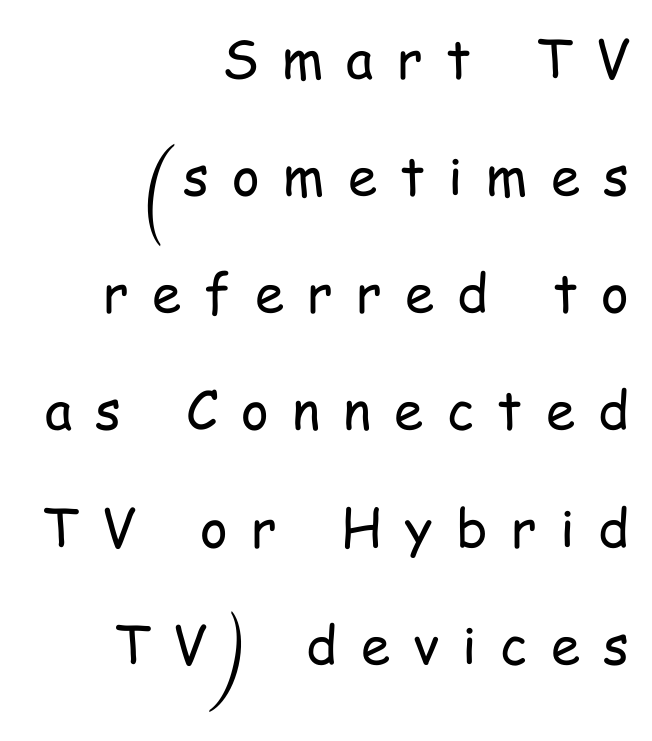
{"serif": "no", "italic": "no", "bold": "no", "weight": "regular", "width": "condensed", "stroke_contrast": "low", "x_height": "medium", "monospaced": "no", "underline": "no", "align": "right", "line_spacing": "loose", "line_spacing_ratio": 2.21, "letter_spacing": "wide", "letter_spacing_em": 0.44, "glyph_px": 53}
